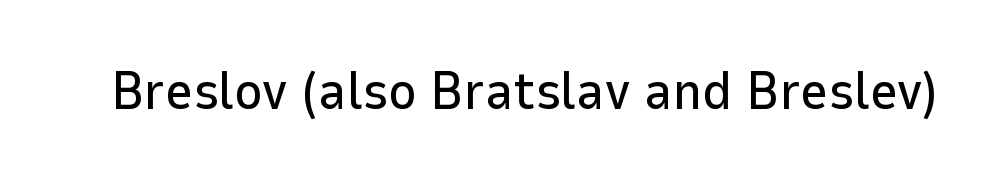
The image shows 54 px sans-serif type, upright; set normal letter spacing, not underlined; low stroke contrast and a medium x-height.
